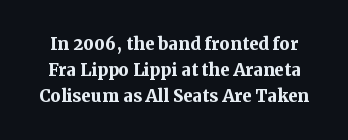
Q: Is the text bold? A: Yes.
Q: Is the text italic (slanted)? A: No, it is upright.
Q: Is the text underlined? A: No.
Q: Is the spacing between letters normal or unusually wide? A: Normal.
Q: Is the spacing between lines tight, normal or loose? A: Tight.
